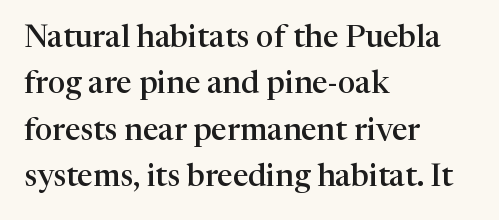
{"serif": "yes", "italic": "no", "bold": "semi", "weight": "semibold", "width": "normal", "stroke_contrast": "high", "x_height": "medium", "monospaced": "no", "underline": "no", "align": "left", "line_spacing": "normal", "line_spacing_ratio": 1.5, "letter_spacing": "normal", "letter_spacing_em": 0.0, "glyph_px": 31}
